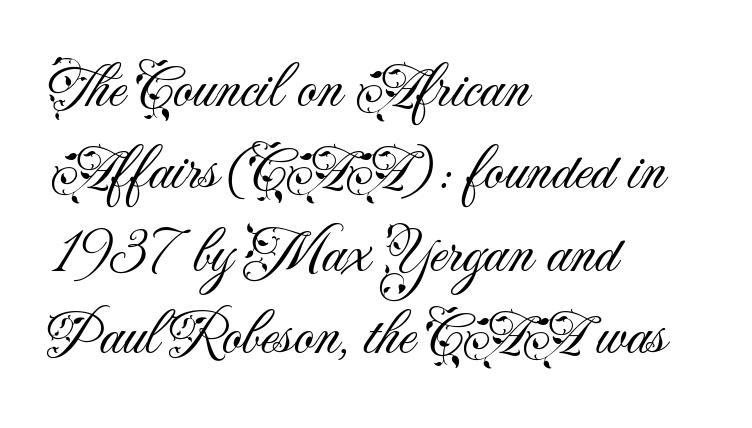
{"serif": "no", "bold": "no", "weight": "light", "width": "normal", "stroke_contrast": "medium", "x_height": "small", "monospaced": "no", "underline": "no", "align": "left", "line_spacing": "normal", "line_spacing_ratio": 1.33, "letter_spacing": "normal", "letter_spacing_em": 0.0, "glyph_px": 62}
